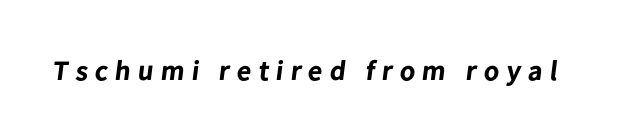
Q: Is the text bold? A: Yes.
Q: Is the typeface a serif or a sans-serif typeface? A: Sans-serif.
Q: Is the text underlined? A: No.
Q: Is the spacing between letters normal or unusually wide? A: Unusually wide.
Q: Width (condensed, normal, or wide)? A: Normal.
Q: Stroke contrast? A: Low.
Q: x-height? A: Medium.
Q: Monospaced? A: No.
